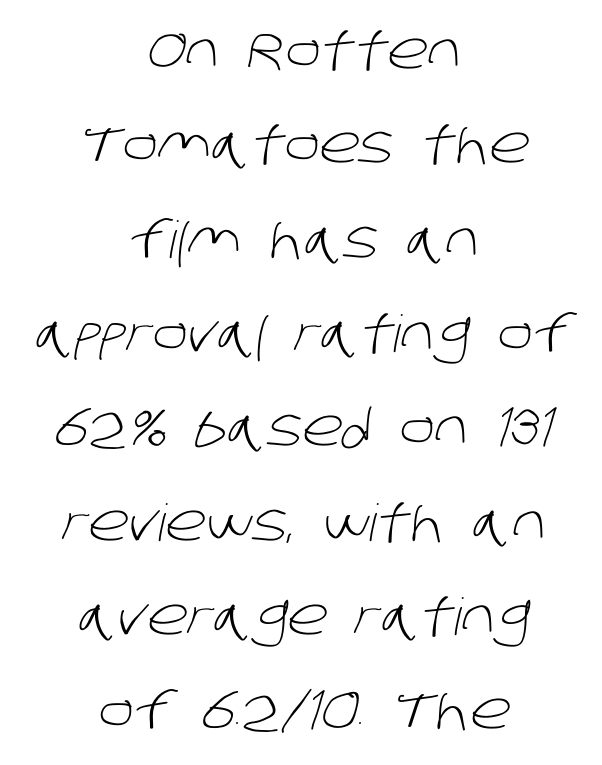
{"serif": "no", "bold": "no", "weight": "light", "width": "normal", "stroke_contrast": "low", "x_height": "large", "monospaced": "no", "underline": "no", "align": "center", "line_spacing_ratio": 1.85, "letter_spacing": "normal", "letter_spacing_em": 0.0, "glyph_px": 51}
